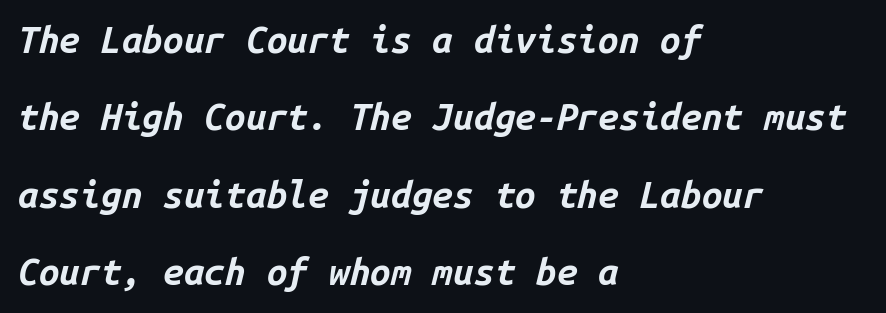
Q: Is the text bold? A: Yes.
Q: Is the text italic (slanted)? A: Yes, it leans right by about 14 degrees.
Q: Is the text underlined? A: No.
Q: How is the paragraph aligned? A: Left-aligned.
Q: Is the spacing between letters normal or unusually wide? A: Normal.
Q: Is the spacing between lines tight, normal or loose? A: Loose.
Q: Width (condensed, normal, or wide)? A: Normal.
Q: Stroke contrast? A: Low.
Q: x-height? A: Medium.
Q: Monospaced? A: Yes.
